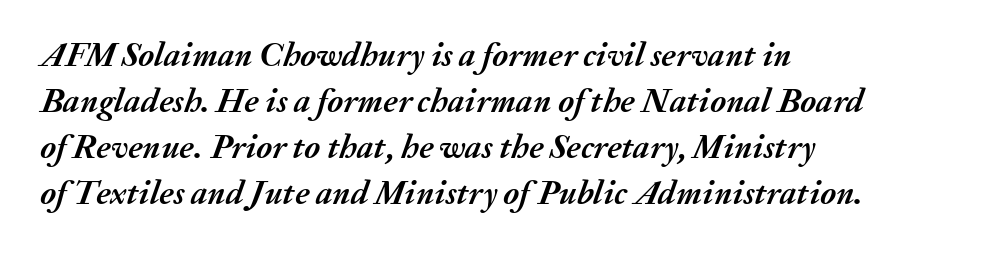
{"italic": "yes", "lean": "right", "slant_degrees": 20, "bold": "yes", "weight": "semibold", "width": "normal", "stroke_contrast": "medium", "x_height": "medium", "monospaced": "no", "underline": "no", "align": "left", "line_spacing": "normal", "line_spacing_ratio": 1.35, "letter_spacing": "normal", "letter_spacing_em": 0.0, "glyph_px": 34}
